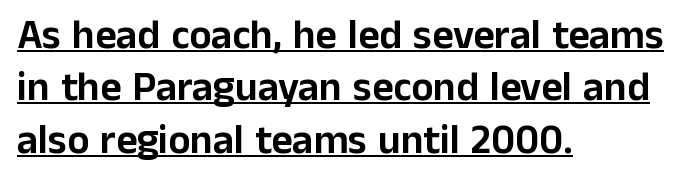
{"serif": "no", "italic": "no", "width": "normal", "stroke_contrast": "low", "x_height": "medium", "monospaced": "no", "underline": "yes", "align": "left", "line_spacing": "normal", "line_spacing_ratio": 1.28, "letter_spacing": "normal", "letter_spacing_em": 0.0, "glyph_px": 41}
